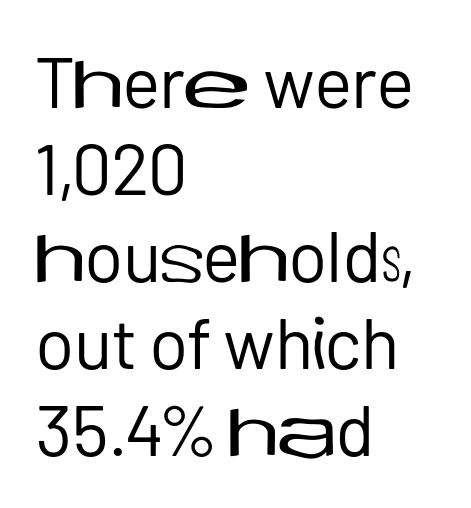
The image shows 72 px regular-weight sans-serif type, upright; set left-aligned, line spacing 1.21x, normal letter spacing, not underlined; low stroke contrast and a medium x-height.
